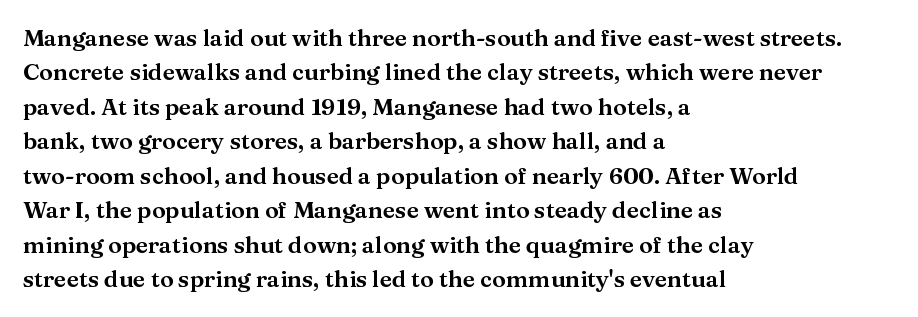
{"italic": "no", "underline": "no", "align": "left", "line_spacing": "normal", "line_spacing_ratio": 1.5, "letter_spacing": "normal", "letter_spacing_em": 0.0, "glyph_px": 23}
